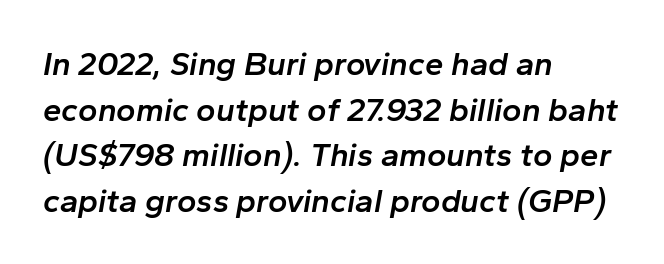
The compositor pushed each line to the left boundary. These lines sit exactly where default settings would place them. Style check: oblique. Bold? Not quite — semibold, heavier than regular but stopping short.
